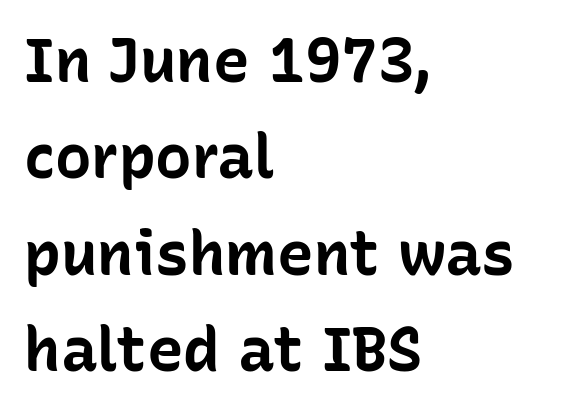
Q: Is the text bold? A: Yes.
Q: Is the text italic (slanted)? A: No, it is upright.
Q: Is the typeface a serif or a sans-serif typeface? A: Sans-serif.
Q: Is the text underlined? A: No.
Q: How is the paragraph aligned? A: Left-aligned.
Q: Is the spacing between letters normal or unusually wide? A: Normal.
Q: Is the spacing between lines tight, normal or loose? A: Normal.
Q: Width (condensed, normal, or wide)? A: Normal.
Q: Stroke contrast? A: Low.
Q: x-height? A: Medium.
Q: Monospaced? A: No.
